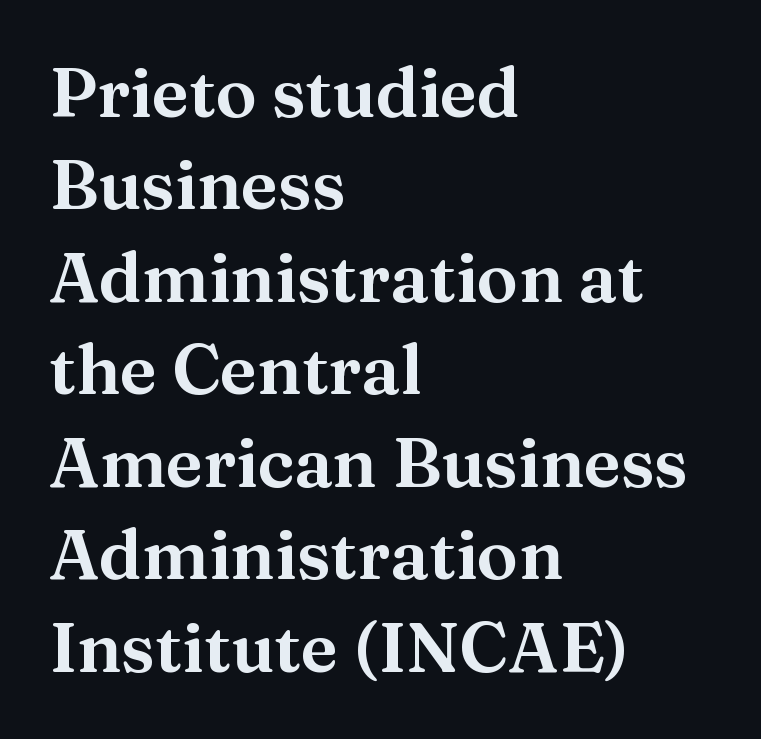
The image shows 69 px serif type, upright; set left-aligned, normal line spacing (1.34x), normal letter spacing, not underlined; medium stroke contrast and a medium x-height.
